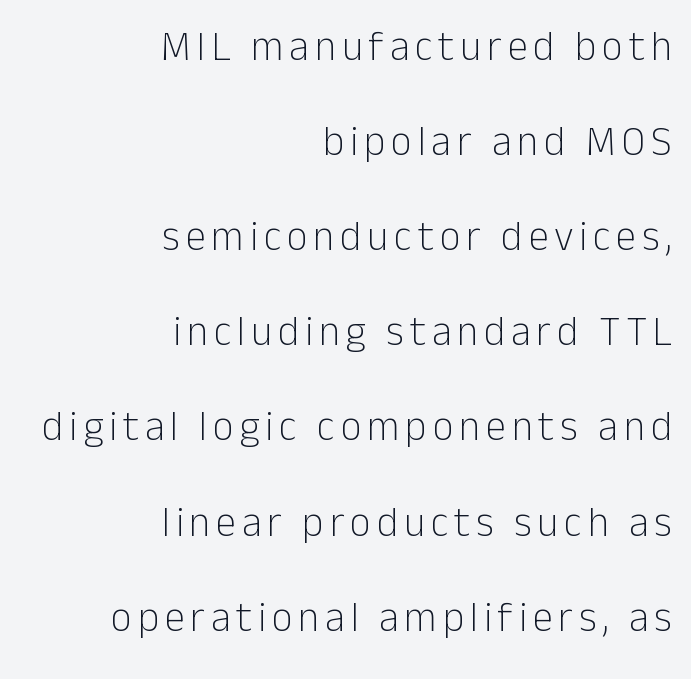
Vertically, the passage feels expansive, rows floating well apart. A student would call this right alignment; a typographer would say flush right, rag left. These lines are rendered in a variable-pitch font. Regarding serifs, this sample does without them. The specimen reads as upright at a glance.
